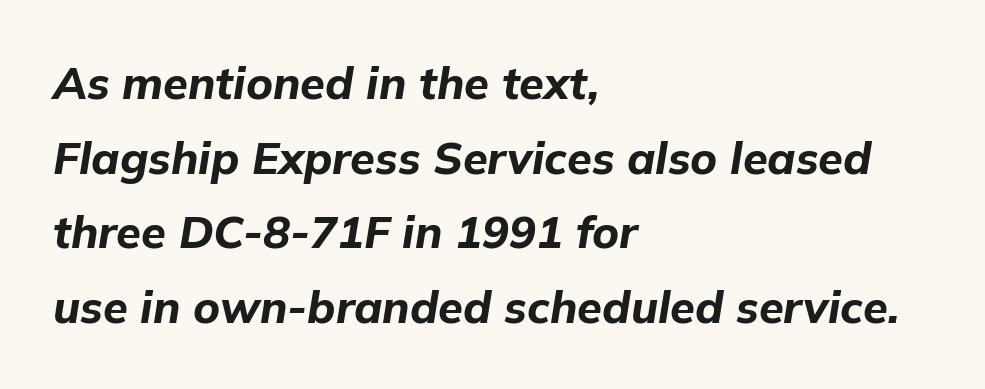
{"italic": "yes", "lean": "right", "slant_degrees": 9, "bold": "yes", "weight": "bold", "width": "normal", "stroke_contrast": "low", "x_height": "medium", "monospaced": "no", "underline": "no", "align": "left", "line_spacing": "normal", "line_spacing_ratio": 1.66, "letter_spacing": "normal", "letter_spacing_em": 0.0, "glyph_px": 45}
